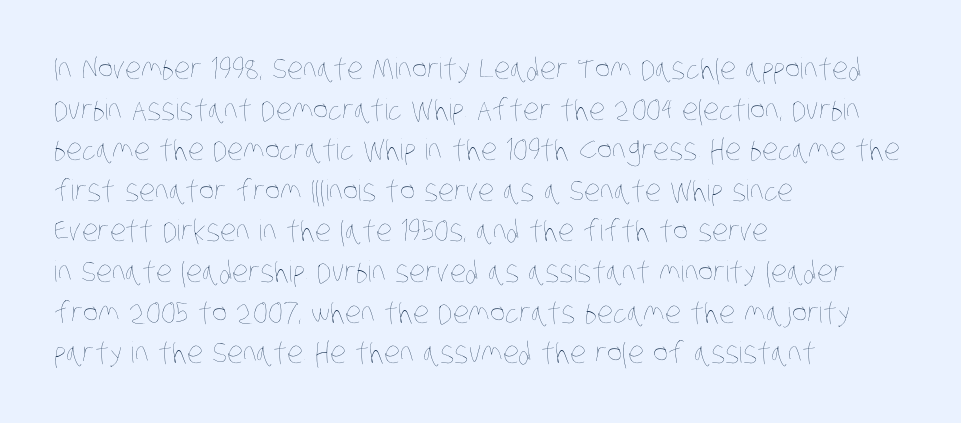
Stem width sits at or under what a default text font uses. The face used here is rendered with its standard letterfit. You could not count columns in this text — the font is proportionally spaced. Leading: standard. The rendering anchors every line to the left-hand side. Unmarked baselines from the first word to the last.
